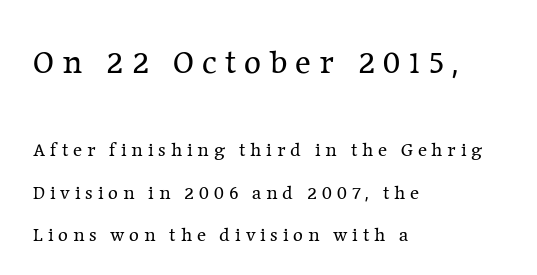
This rendering features lettering with no underline. Every stem runs plumb, perpendicular to the baseline. Reading down the column, the eye jumps a long way to each next line. The line texture is sparse and dotted thanks to wide tracking.
